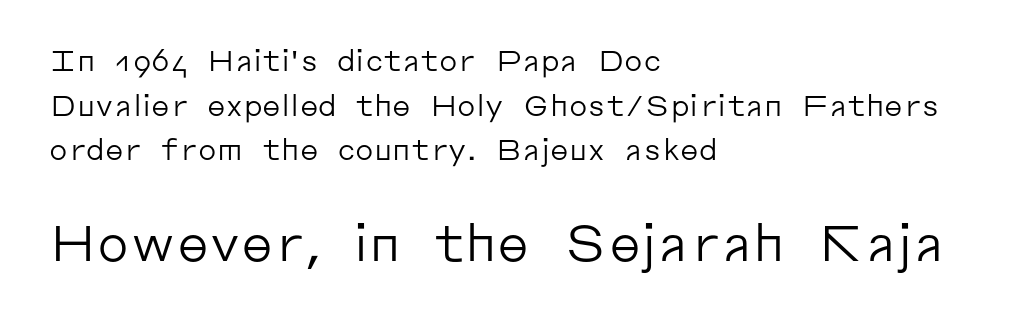
The image shows 50 px regular-weight sans-serif type, upright; set left-aligned, normal line spacing (1.54x), normal letter spacing, not underlined; the second (bottom) block is 1.72x larger; low stroke contrast and a medium x-height.
